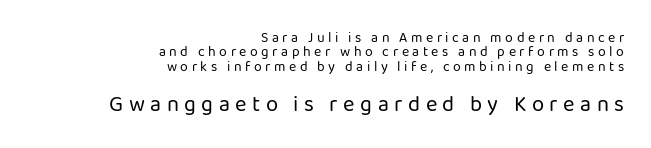
Q: Is the text bold? A: No.
Q: Is the text italic (slanted)? A: No, it is upright.
Q: Is the text underlined? A: No.
Q: How is the paragraph aligned? A: Right-aligned.
Q: Is the spacing between letters normal or unusually wide? A: Unusually wide.
Q: Is the spacing between lines tight, normal or loose? A: Tight.
Q: Which block of text is set in a larger size, the first (top) or the second (bottom)? A: The second (bottom) one.
